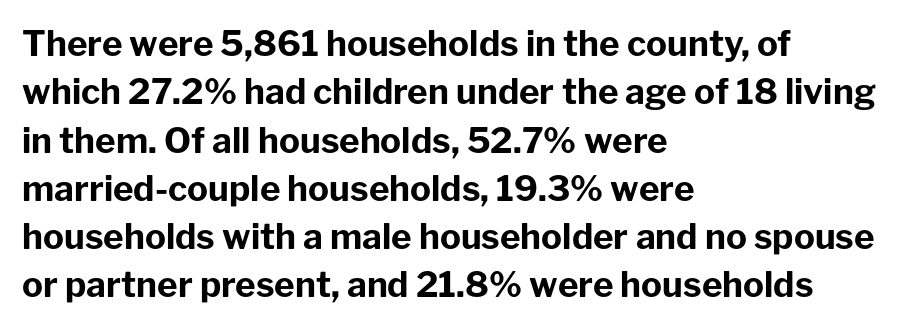
The image shows 35 px bold sans-serif type, upright; set left-aligned, normal line spacing (1.38x), normal letter spacing, not underlined; low stroke contrast and a medium x-height.
